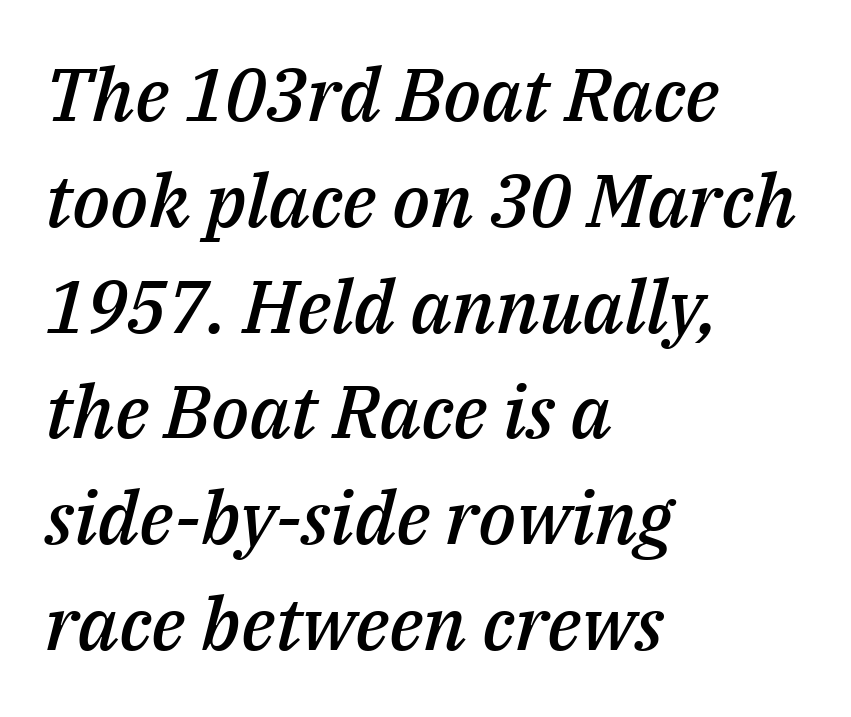
The image shows 74 px semibold type, italic (leaning right); set left-aligned, normal line spacing (1.43x), normal letter spacing, not underlined; medium stroke contrast and a medium x-height.
